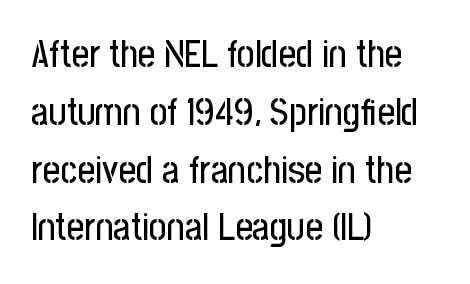
{"serif": "no", "italic": "no", "width": "condensed", "stroke_contrast": "low", "x_height": "medium", "monospaced": "no", "underline": "no", "align": "left", "line_spacing": "normal", "line_spacing_ratio": 1.52, "letter_spacing": "normal", "letter_spacing_em": 0.0, "glyph_px": 38}
